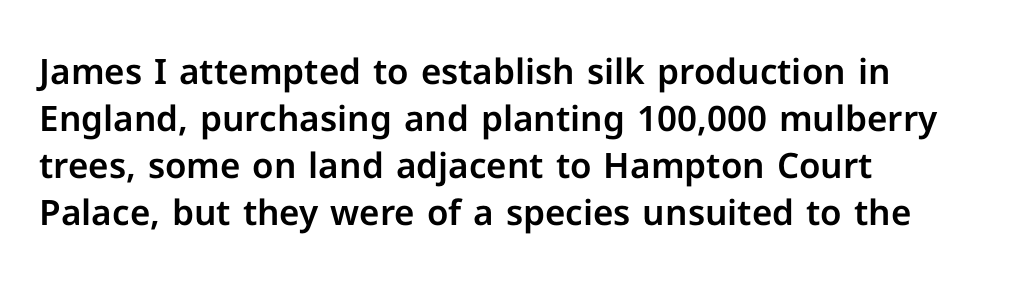
The image shows 35 px sans-serif type, upright; set left-aligned, normal line spacing (1.34x), normal letter spacing, not underlined; low stroke contrast and a medium x-height.
